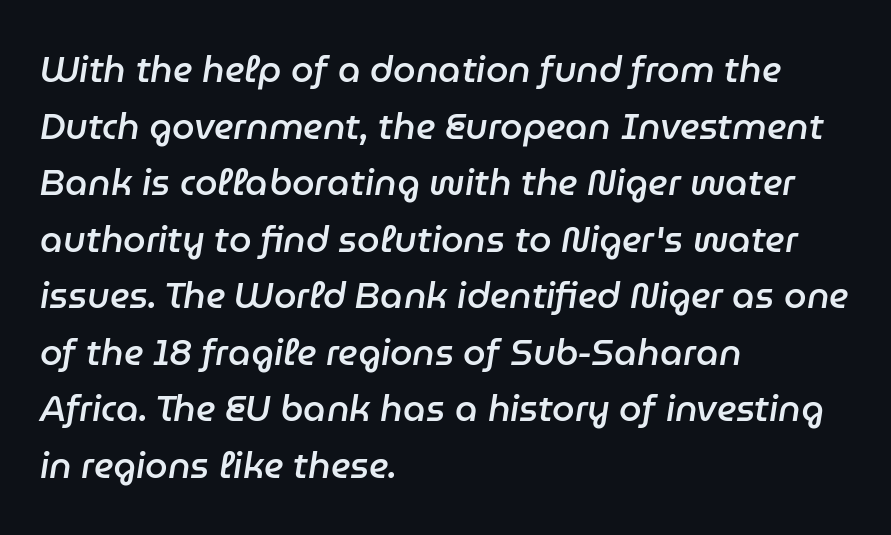
The image shows 36 px semibold type, italic (leaning right); set left-aligned, normal line spacing (1.57x), normal letter spacing, not underlined; low stroke contrast and a medium x-height.
